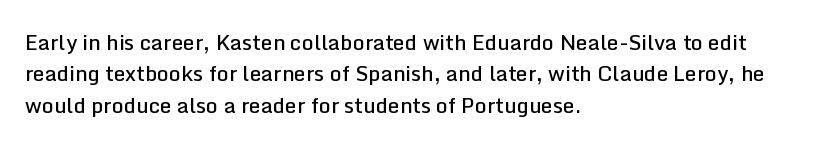
The glyphs have the mass of a demibold cut, below bold. The compositor pushed each line to the left boundary. The passage shown is not underscored anywhere. Caption: standard tracking, unaltered. Reading down the column, the eye jumps a familiar distance to each next line. The axis of the letterforms is exactly vertical.
